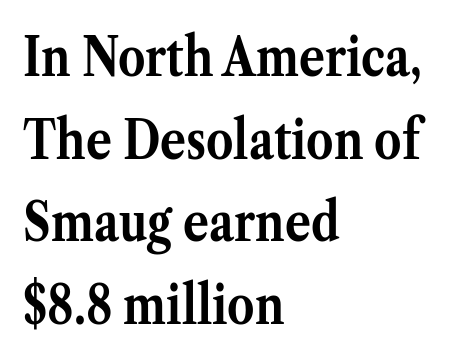
Q: Is the text bold? A: Yes.
Q: Is the text italic (slanted)? A: No, it is upright.
Q: Is the typeface a serif or a sans-serif typeface? A: Serif.
Q: Is the text underlined? A: No.
Q: How is the paragraph aligned? A: Left-aligned.
Q: Is the spacing between letters normal or unusually wide? A: Normal.
Q: Is the spacing between lines tight, normal or loose? A: Normal.
Q: Width (condensed, normal, or wide)? A: Normal.
Q: Stroke contrast? A: Medium.
Q: x-height? A: Medium.
Q: Monospaced? A: No.
